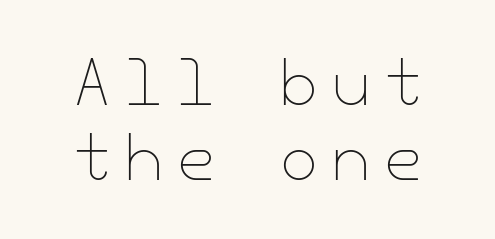
{"italic": "no", "bold": "no", "weight": "thin", "width": "normal", "stroke_contrast": "low", "x_height": "small", "underline": "no", "align": "center", "line_spacing_ratio": 1.23, "letter_spacing": "wide", "letter_spacing_em": 0.23, "glyph_px": 61}
